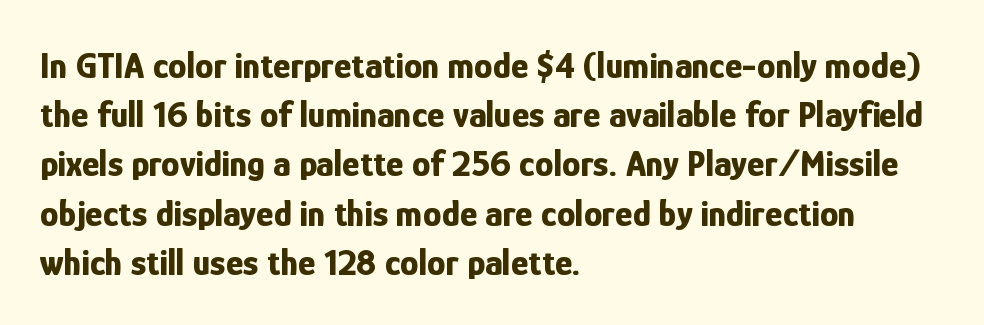
{"serif": "no", "italic": "no", "bold": "yes", "weight": "bold", "width": "condensed", "stroke_contrast": "low", "x_height": "medium", "monospaced": "no", "underline": "no", "align": "left", "line_spacing": "normal", "line_spacing_ratio": 1.33, "letter_spacing": "normal", "letter_spacing_em": 0.0, "glyph_px": 37}
